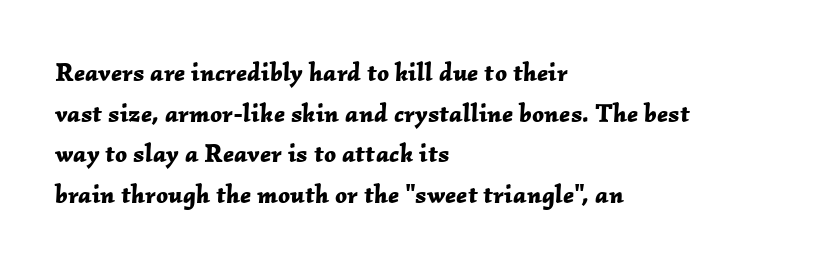
Reading down the column, the eye jumps a familiar distance to each next line. There's an unmistakable incline to the writing here. This sample is left-justified, so line endings fall wherever the words run out. Each row of text sits above clean, open space. Weight check: bold — yes, fully. Spacing between characters is what you'd get straight out of the box.
